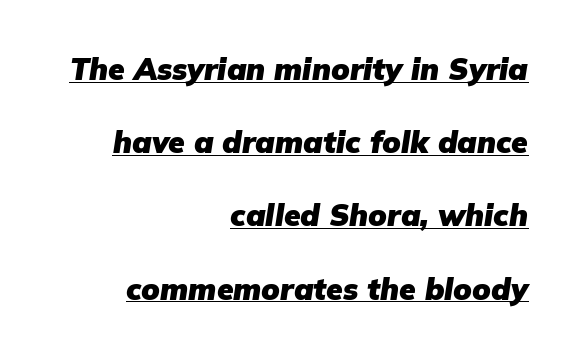
The image shows 30 px heavy type, italic (leaning right); set right-aligned, loose line spacing (2.44x), normal letter spacing, underlined; low stroke contrast and a medium x-height.
